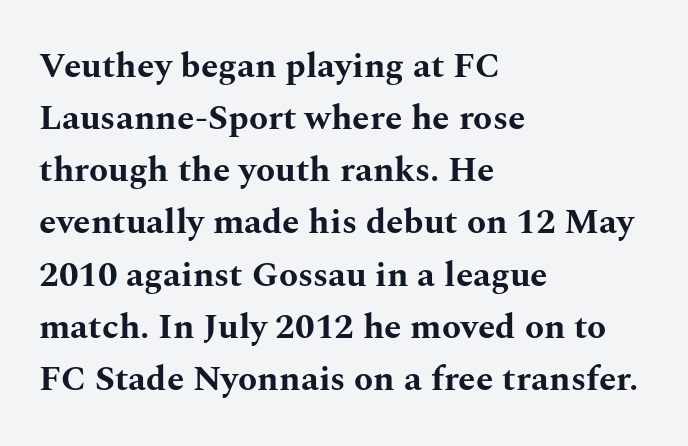
The image shows 35 px bold, wide serif type, upright; set left-aligned, normal line spacing (1.49x), normal letter spacing, not underlined; medium stroke contrast and a medium x-height.
